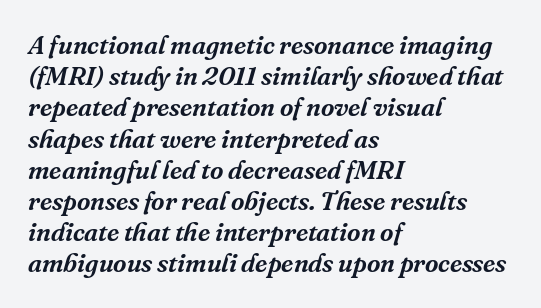
The image shows 26 px text type, italic (leaning right); set left-aligned, line spacing 1.2x, normal letter spacing, not underlined.
